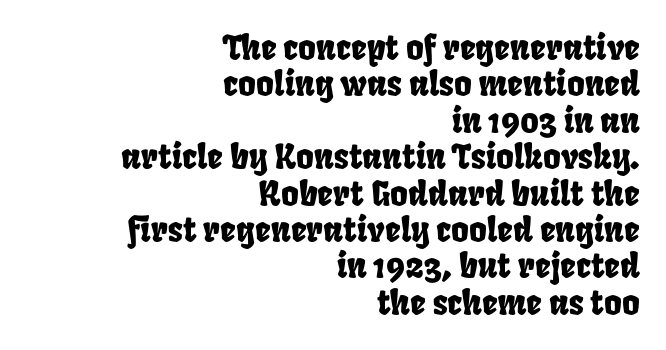
{"width": "condensed", "stroke_contrast": "low", "x_height": "large", "monospaced": "no", "underline": "no", "align": "right", "line_spacing": "tight", "line_spacing_ratio": 1.07, "letter_spacing": "normal", "letter_spacing_em": 0.0, "glyph_px": 34}
